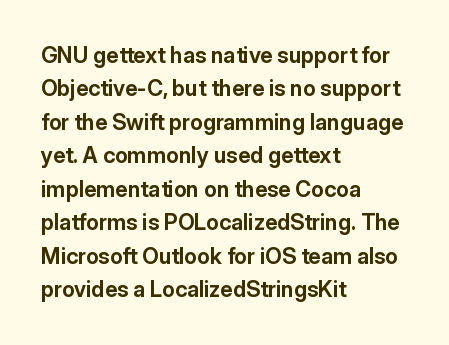
Q: Is the text bold? A: Yes.
Q: Is the text italic (slanted)? A: No, it is upright.
Q: Is the text underlined? A: No.
Q: How is the paragraph aligned? A: Left-aligned.
Q: Is the spacing between letters normal or unusually wide? A: Normal.
Q: Is the spacing between lines tight, normal or loose? A: Normal.
